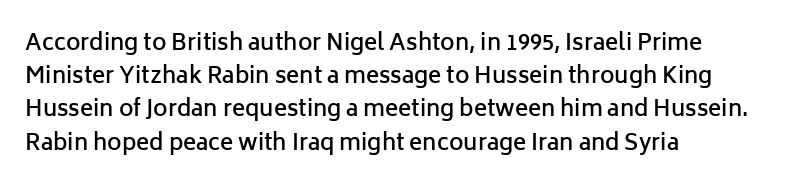
Q: Is the text bold? A: Semi-bold.
Q: Is the text italic (slanted)? A: No, it is upright.
Q: Is the text underlined? A: No.
Q: How is the paragraph aligned? A: Left-aligned.
Q: Is the spacing between letters normal or unusually wide? A: Normal.
Q: Is the spacing between lines tight, normal or loose? A: Normal.
